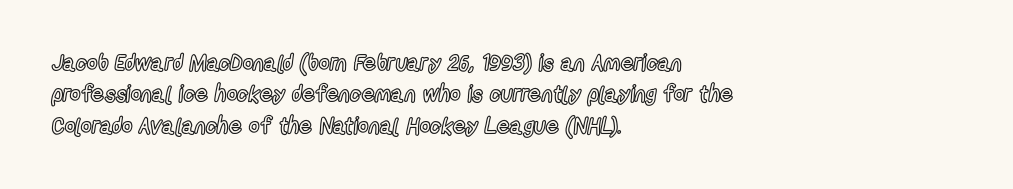
The image shows 23 px text type; set left-aligned, normal line spacing (1.36x), normal letter spacing, not underlined.
